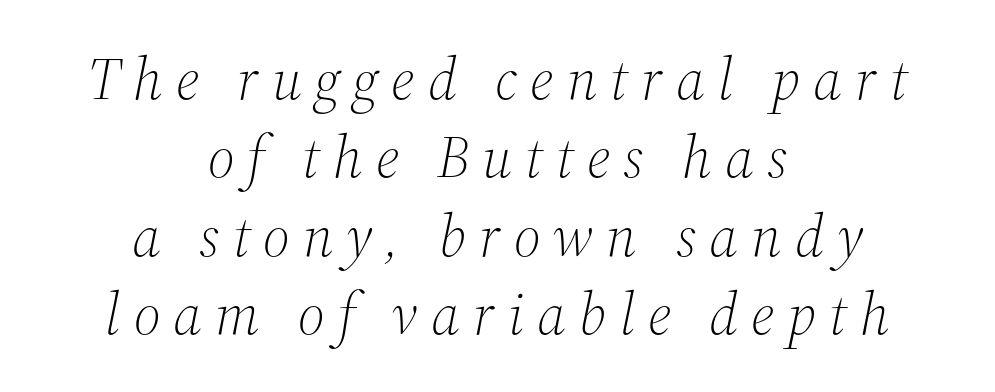
The image shows 59 px light serif type, italic (leaning right); set centered, normal line spacing (1.33x), unusually wide letter spacing (+0.22 em), not underlined; medium stroke contrast and a medium x-height.
